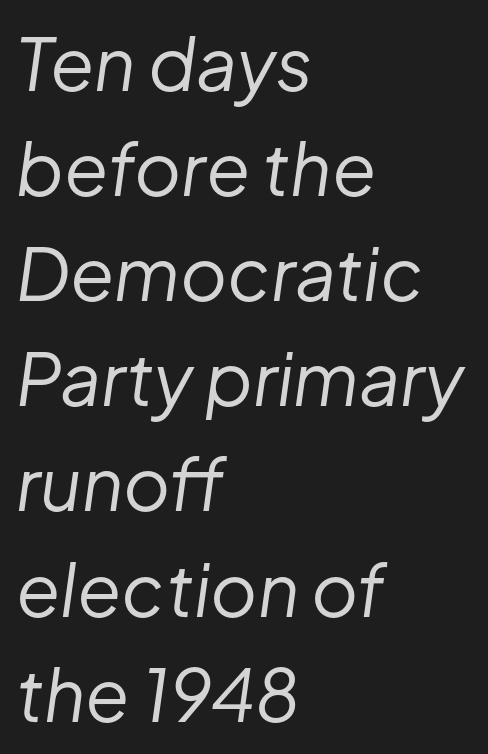
Q: Is the text bold? A: No.
Q: Is the text italic (slanted)? A: Yes, it leans right by about 8 degrees.
Q: Is the text underlined? A: No.
Q: How is the paragraph aligned? A: Left-aligned.
Q: Is the spacing between letters normal or unusually wide? A: Normal.
Q: Is the spacing between lines tight, normal or loose? A: Normal.
Q: Width (condensed, normal, or wide)? A: Normal.
Q: Stroke contrast? A: Low.
Q: x-height? A: Medium.
Q: Monospaced? A: No.
